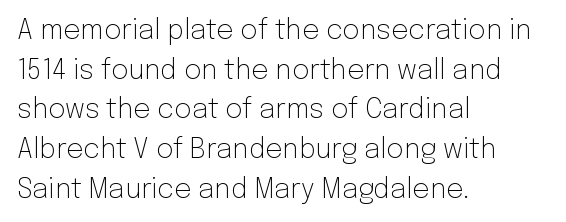
Notice how descenders clear the ascenders below comfortably — that's standard leading. Inter-character spacing is left at the font's built-in metrics. Bare-footed words on every line. The strokes are not fattened; the text isn't bold. A student would call this left alignment; a typographer would say flush left, rag right.
